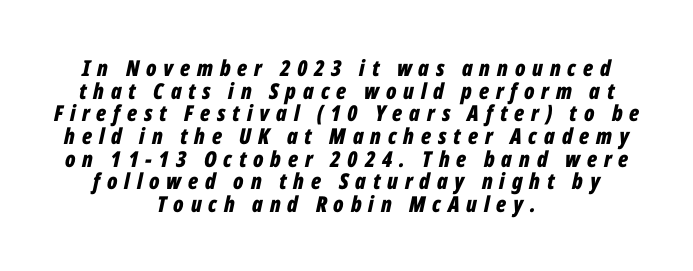
Q: Is the text bold? A: Yes.
Q: Is the text italic (slanted)? A: Yes, it leans right by about 12 degrees.
Q: Is the text underlined? A: No.
Q: How is the paragraph aligned? A: Centered.
Q: Is the spacing between letters normal or unusually wide? A: Unusually wide.
Q: Is the spacing between lines tight, normal or loose? A: Tight.
